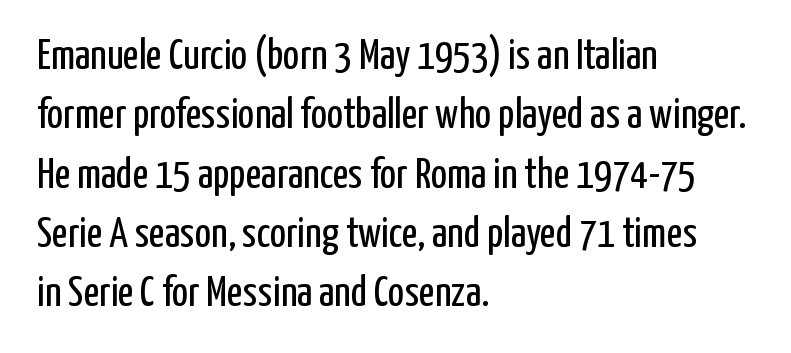
Unmarked baselines from the first word to the last. Is this a sans? Yes — the strokes have no serifs. This block has exactly the height ordinary leading produces. The typesetting does not lean heavy: it is not bold. Tall strokes in this sample are plumb rather than angled. Do the characters align in a grid? No, the font is proportional.
